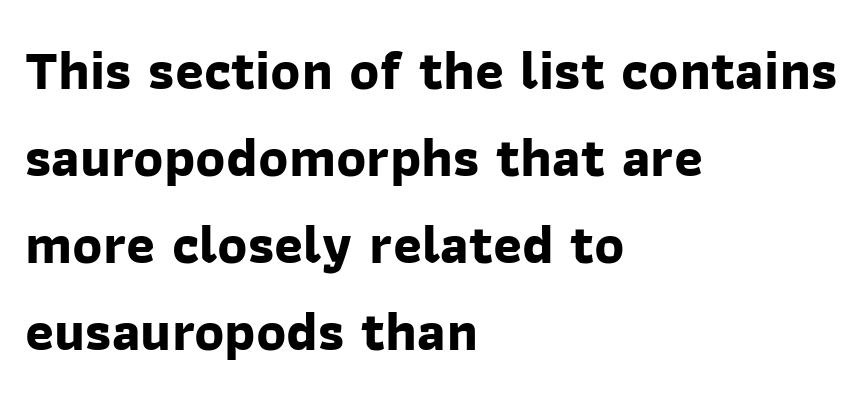
These lines sit exactly where default settings would place them. Observe the ordinary spacing: letters are neighbours, not strangers. The passage shown is typed in a proportional face where columns would drift. Does the type have serifs? No, each stem ends abruptly. Glance below the letters and you will spot only blank space. The rendering uses a bold face; every stroke is thick and dark.
